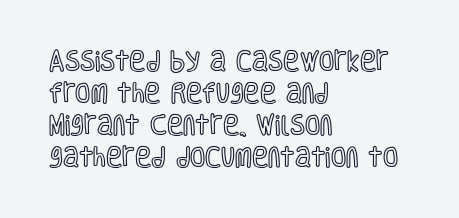
These lines were composed using upright roman letters. If you drew a ruler down the left edge, every line would touch it. In terms of leading, this rendering sits right in the middle. These lines keep a tight, regular rhythm from letter to letter. The glyphs are unaccompanied by any horizontal stroke below them.
